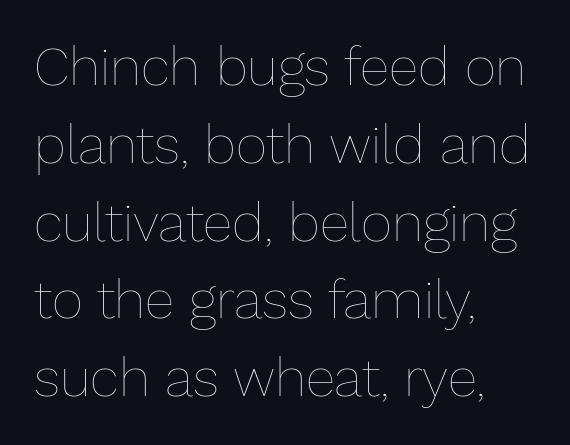
{"italic": "no", "bold": "no", "weight": "thin", "width": "normal", "stroke_contrast": "low", "x_height": "medium", "monospaced": "no", "underline": "no", "align": "left", "line_spacing": "normal", "line_spacing_ratio": 1.44, "letter_spacing": "normal", "letter_spacing_em": 0.0, "glyph_px": 54}
